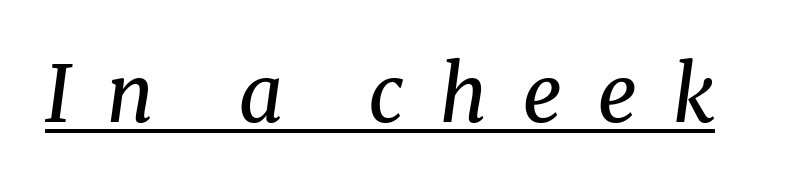
{"serif": "yes", "italic": "yes", "lean": "right", "slant_degrees": 8, "bold": "no", "weight": "regular", "width": "normal", "stroke_contrast": "medium", "x_height": "medium", "monospaced": "no", "underline": "yes", "letter_spacing": "wide", "letter_spacing_em": 0.46, "glyph_px": 78}
